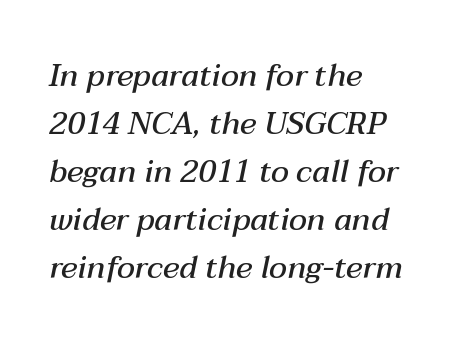
The image shows 31 px semibold type, italic (leaning right); set left-aligned, normal line spacing (1.55x), normal letter spacing, not underlined; medium stroke contrast and a medium x-height.
